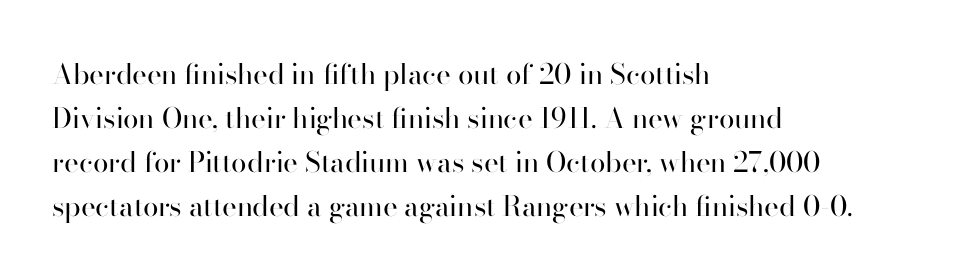
Q: Is the text bold? A: No.
Q: Is the text italic (slanted)? A: No, it is upright.
Q: Is the typeface a serif or a sans-serif typeface? A: Sans-serif.
Q: Is the text underlined? A: No.
Q: How is the paragraph aligned? A: Left-aligned.
Q: Is the spacing between letters normal or unusually wide? A: Normal.
Q: Is the spacing between lines tight, normal or loose? A: Normal.
Q: Width (condensed, normal, or wide)? A: Normal.
Q: Stroke contrast? A: High.
Q: x-height? A: Small.
Q: Monospaced? A: No.
